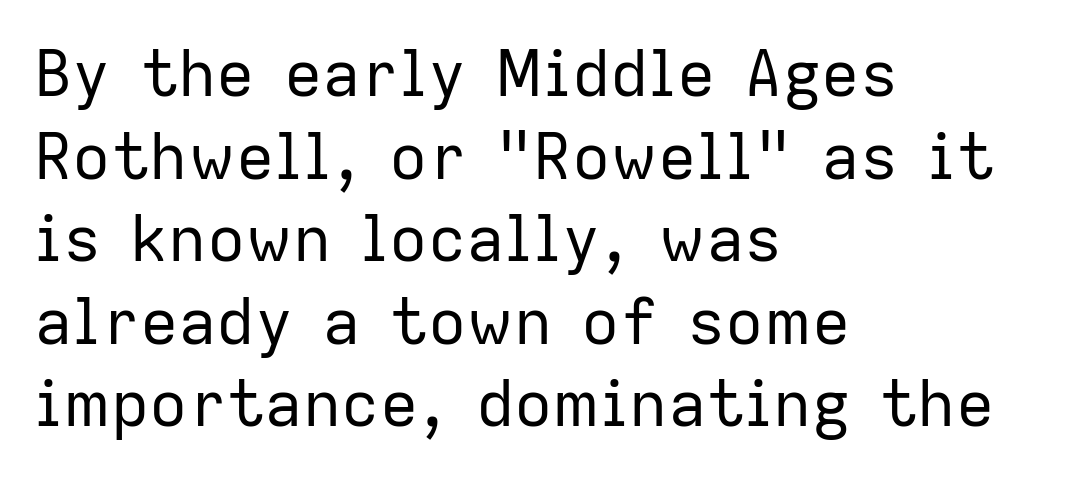
The image shows 64 px regular-weight sans-serif type, upright; set left-aligned, normal line spacing (1.29x), normal letter spacing, not underlined; low stroke contrast and a medium x-height.
